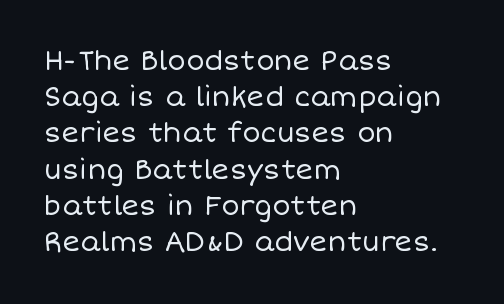
{"italic": "no", "bold": "no", "underline": "no", "align": "left", "line_spacing": "normal", "line_spacing_ratio": 1.34, "letter_spacing": "normal", "letter_spacing_em": 0.0, "glyph_px": 27}
